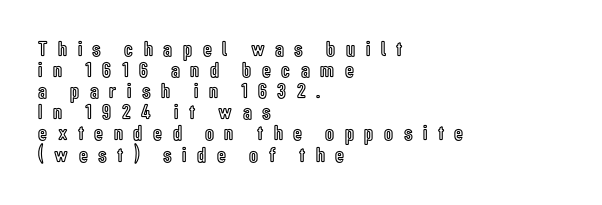
Q: Is the text italic (slanted)? A: No, it is upright.
Q: Is the text underlined? A: No.
Q: How is the paragraph aligned? A: Left-aligned.
Q: Is the spacing between letters normal or unusually wide? A: Unusually wide.
Q: Is the spacing between lines tight, normal or loose? A: Tight.
